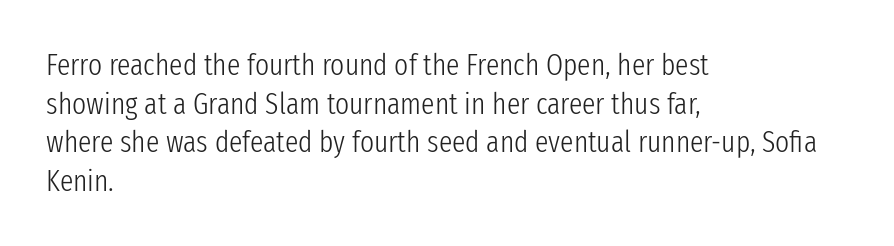
{"serif": "no", "italic": "no", "bold": "no", "weight": "light", "width": "condensed", "stroke_contrast": "low", "x_height": "medium", "monospaced": "no", "underline": "no", "align": "left", "line_spacing": "normal", "line_spacing_ratio": 1.29, "letter_spacing": "normal", "letter_spacing_em": 0.0, "glyph_px": 30}
